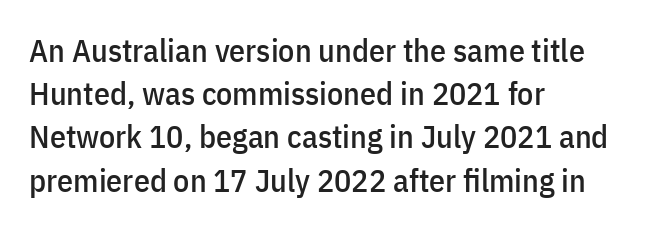
Q: Is the text italic (slanted)? A: No, it is upright.
Q: Is the typeface a serif or a sans-serif typeface? A: Sans-serif.
Q: Is the text underlined? A: No.
Q: How is the paragraph aligned? A: Left-aligned.
Q: Is the spacing between letters normal or unusually wide? A: Normal.
Q: Is the spacing between lines tight, normal or loose? A: Normal.
Q: Width (condensed, normal, or wide)? A: Condensed.
Q: Stroke contrast? A: Low.
Q: x-height? A: Medium.
Q: Monospaced? A: No.
